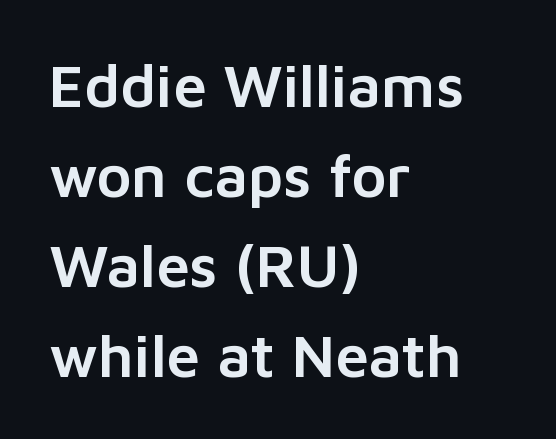
The image shows 60 px sans-serif type, upright; set left-aligned, normal line spacing (1.5x), normal letter spacing, not underlined; low stroke contrast and a medium x-height.
